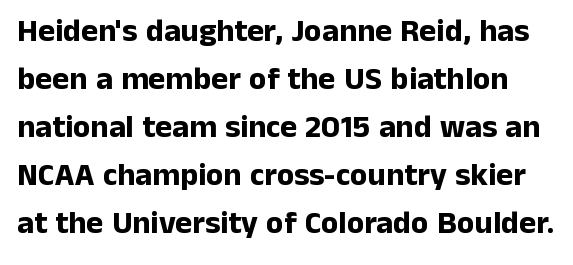
The image shows 32 px bold sans-serif type, upright; set normal line spacing (1.5x), normal letter spacing, not underlined; low stroke contrast and a medium x-height.
